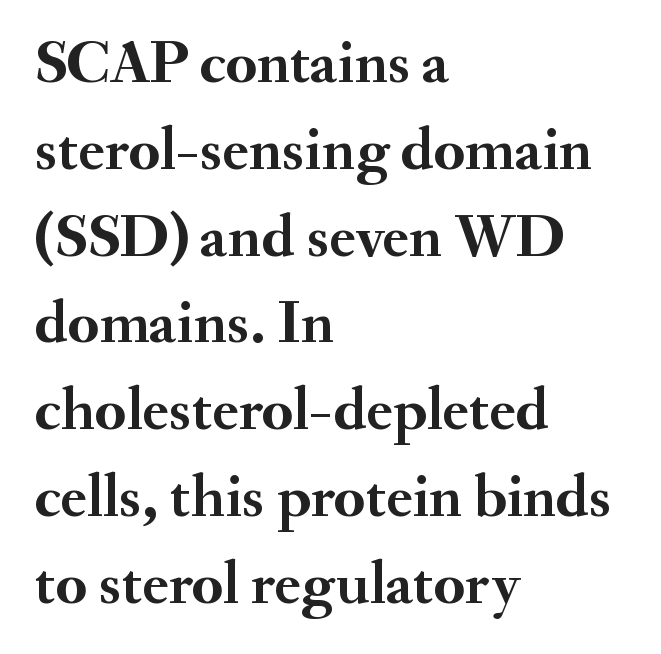
Whoever set this chose a conventional vertical rhythm. Spacing verdict: proportional, widths tailored to each character. The sample has been set heavy, in full bold. The face used here is seriffed, in the tradition of book romans.
